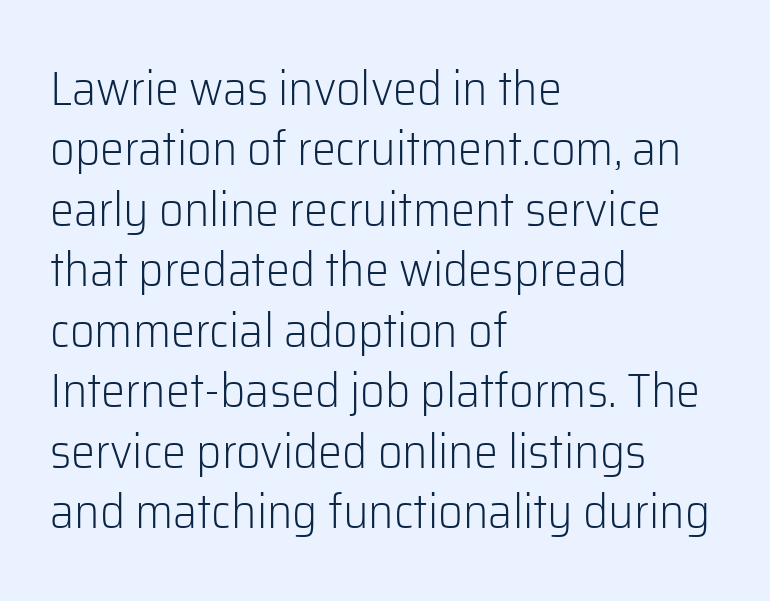
Each letter's strokes conclude bluntly, with no projecting serifs. Does extra space separate the letters? No, they use regular spacing. Bare-footed words on every line. Looks like regular typesetting: each glyph gets only the width it needs. All the whitespace from short lines collects on the right.
